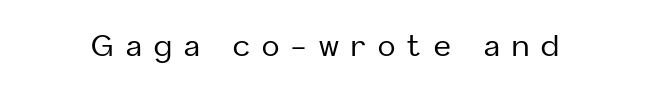
In terms of letterspacing, this is a distinctly airy, spread setting. Character widths vary here, with narrow letters taking less room than wide ones. I'd call this a sans setting — the letters go barefoot. Italic? Not at all — the glyphs are vertical. The baseline area is clear.
